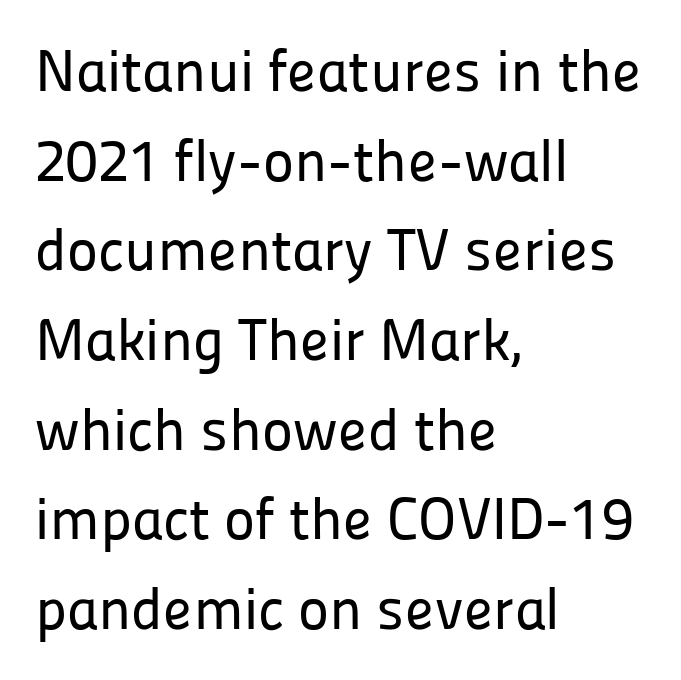
{"serif": "no", "italic": "no", "width": "normal", "stroke_contrast": "low", "x_height": "medium", "monospaced": "no", "underline": "no", "align": "left", "line_spacing": "normal", "line_spacing_ratio": 1.52, "letter_spacing": "normal", "letter_spacing_em": 0.0, "glyph_px": 59}
